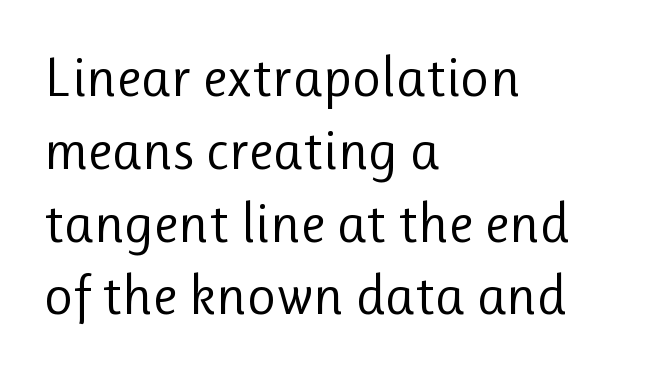
The gap between lines stays unmarked. Does the type have serifs? No, each stem ends abruptly. This sample uses plain, unmodified letter spacing. The rows are spaced the way most documents space them. Bold? No — there's no thickening of the strokes.
